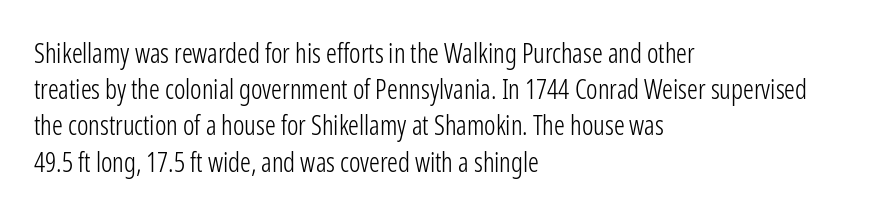
{"italic": "no", "bold": "no", "underline": "no", "align": "left", "line_spacing": "normal", "line_spacing_ratio": 1.34, "letter_spacing": "normal", "letter_spacing_em": 0.0, "glyph_px": 27}
